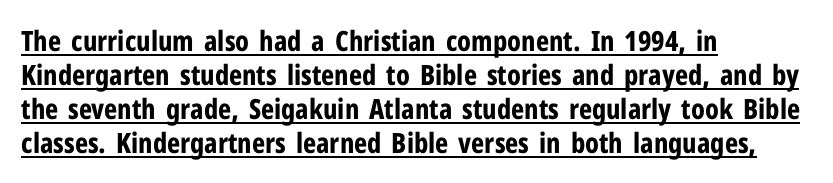
The image shows 28 px bold, condensed sans-serif type, upright; set left-aligned, line spacing 1.21x, normal letter spacing, underlined; low stroke contrast and a medium x-height.
